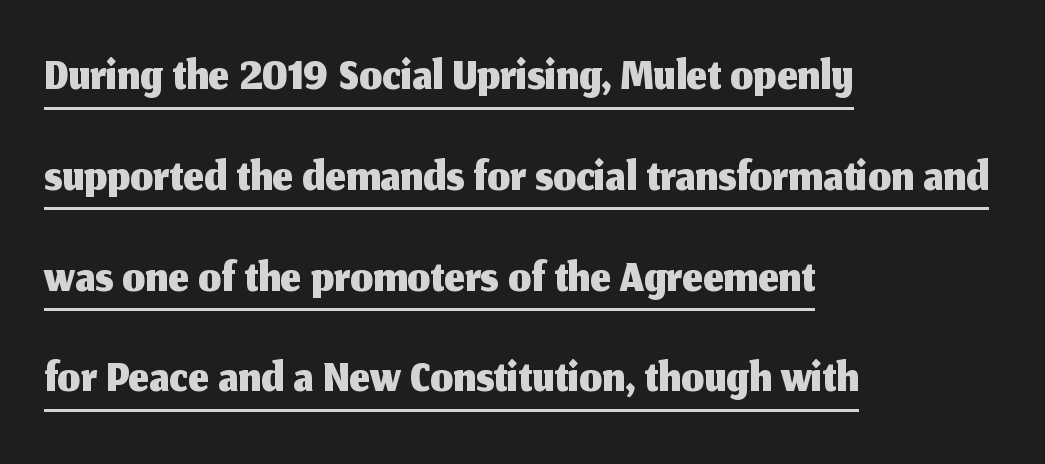
The image shows 72 px sans-serif type, upright; set left-aligned, normal line spacing (1.4x), normal letter spacing, underlined; medium stroke contrast and a medium x-height.
